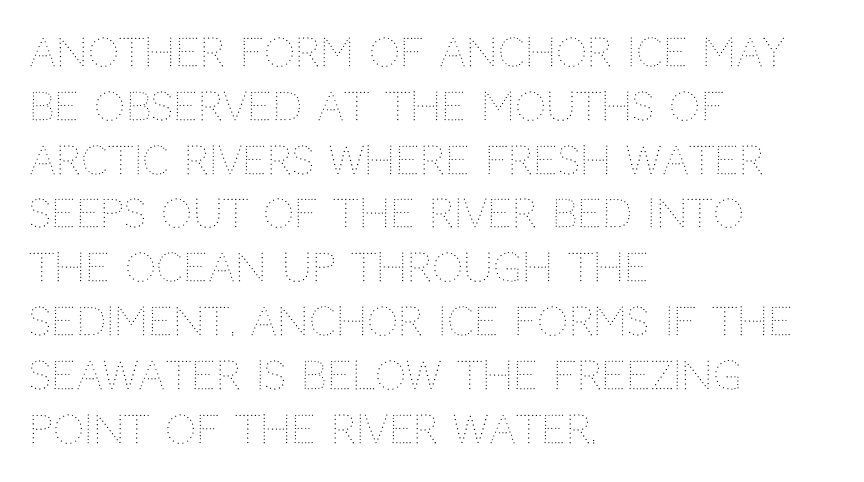
Q: Is the text bold? A: No.
Q: Is the text italic (slanted)? A: No, it is upright.
Q: Is the text underlined? A: No.
Q: How is the paragraph aligned? A: Left-aligned.
Q: Is the spacing between letters normal or unusually wide? A: Normal.
Q: Is the spacing between lines tight, normal or loose? A: Normal.
Q: Width (condensed, normal, or wide)? A: Normal.
Q: Stroke contrast? A: Medium.
Q: x-height? A: Large.
Q: Monospaced? A: No.
